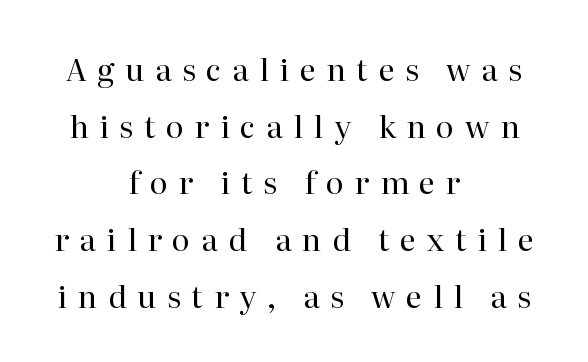
{"serif": "yes", "italic": "no", "bold": "no", "weight": "regular", "width": "normal", "stroke_contrast": "high", "x_height": "medium", "monospaced": "no", "underline": "no", "align": "center", "line_spacing_ratio": 1.83, "letter_spacing": "wide", "letter_spacing_em": 0.34, "glyph_px": 31}
